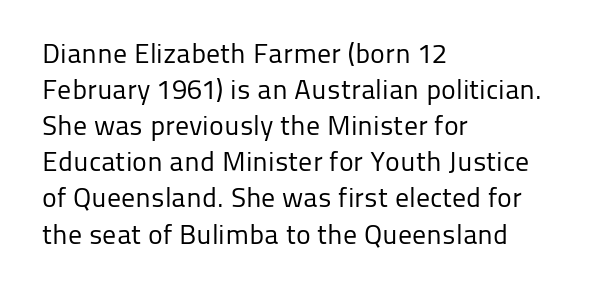
Proportional: the letters do not fall into vertical columns. Observe the ordinary spacing: letters are neighbours, not strangers. These lines sit exactly where default settings would place them. Line starts are locked; line ends wander. You can tell from the bare stems that sans-serif type was used.
